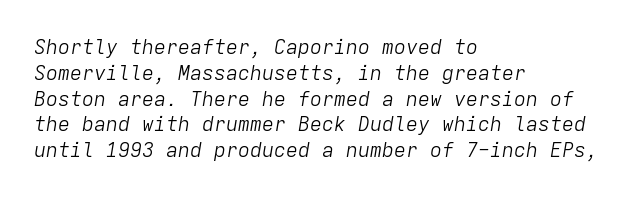
{"italic": "yes", "lean": "right", "slant_degrees": 9, "bold": "no", "underline": "no", "align": "left", "line_spacing": "normal", "line_spacing_ratio": 1.29, "letter_spacing": "normal", "letter_spacing_em": 0.0, "glyph_px": 20}
